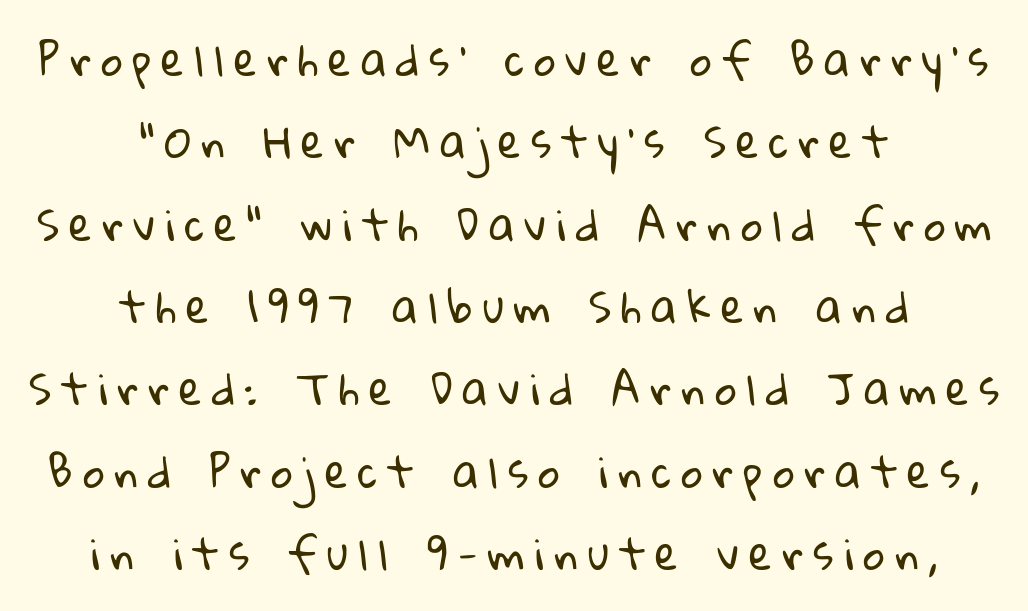
The typesetting does not lean heavy: it is not bold. A typesetter would call this proportional, since set widths differ per character. A bare baseline throughout the passage. Loosely led — the rows are spread out. There is plenty of visible air inserted between adjacent glyphs. A centered setting, common on invitations and titles, is used for this passage.
